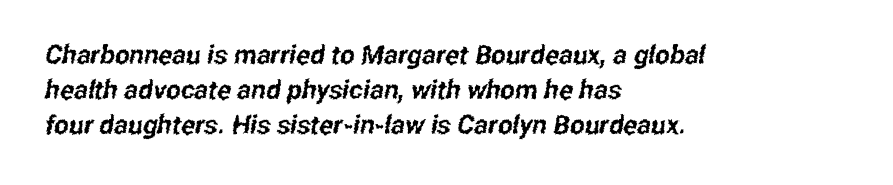
{"underline": "no", "align": "left", "line_spacing": "normal", "line_spacing_ratio": 1.34, "letter_spacing": "normal", "letter_spacing_em": 0.0, "glyph_px": 26}
